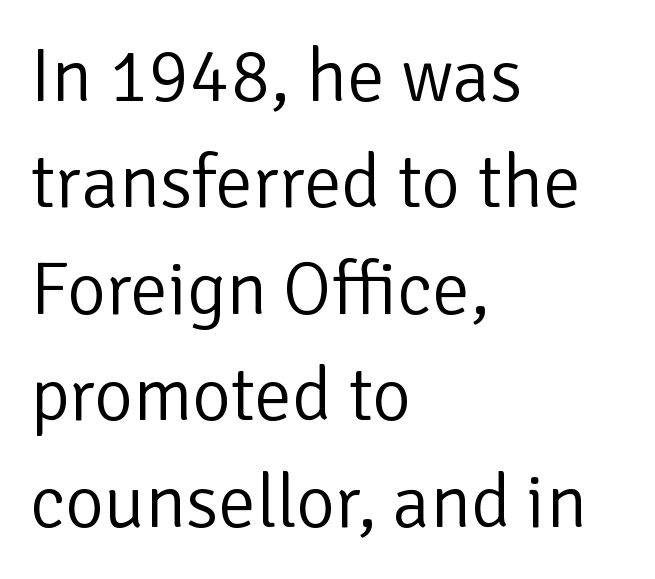
{"serif": "no", "italic": "no", "bold": "no", "weight": "light", "width": "normal", "stroke_contrast": "low", "x_height": "medium", "monospaced": "no", "underline": "no", "align": "left", "line_spacing": "normal", "line_spacing_ratio": 1.42, "letter_spacing": "normal", "letter_spacing_em": 0.0, "glyph_px": 75}
